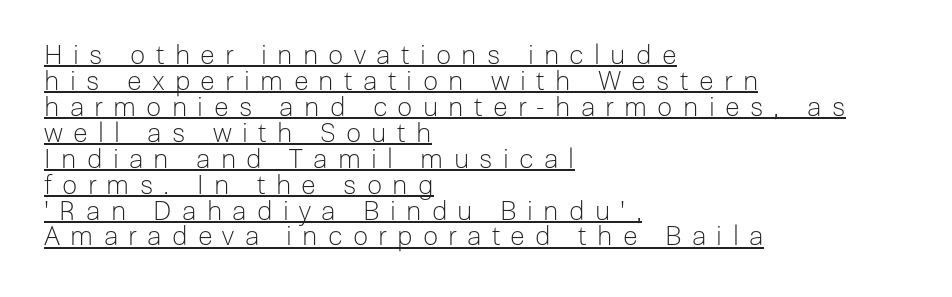
No extra ink here — the face is not bold. A typographer would call this underscored text. The letters stand upright; this is a roman face. Display-style spreading of the glyphs; the letterfit is very open. Vertical spacing — tight.
